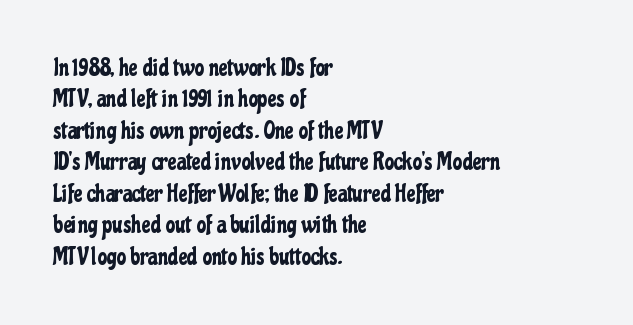
Q: Is the text italic (slanted)? A: No, it is upright.
Q: Is the text underlined? A: No.
Q: How is the paragraph aligned? A: Left-aligned.
Q: Is the spacing between letters normal or unusually wide? A: Normal.
Q: Is the spacing between lines tight, normal or loose? A: Normal.
